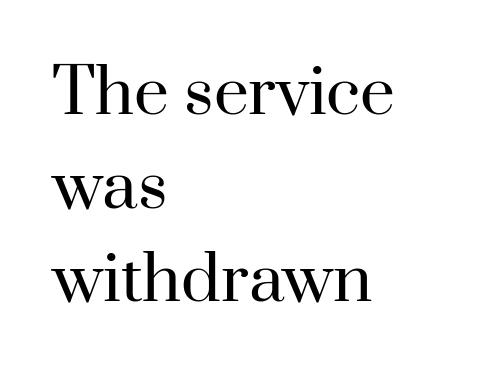
The image shows 62 px regular-weight serif type, upright; set left-aligned, normal line spacing (1.51x), normal letter spacing, not underlined; high stroke contrast and a small x-height.
